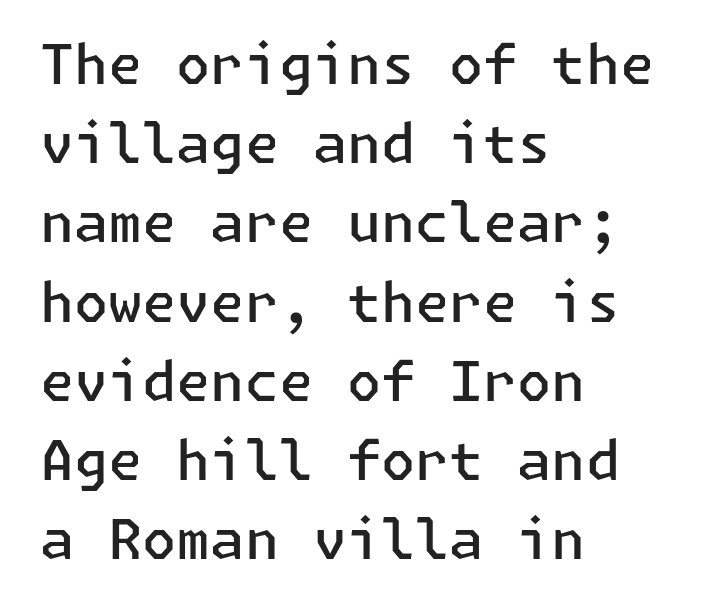
The image shows 55 px semibold sans-serif type, upright; set left-aligned, normal line spacing (1.44x), normal letter spacing, not underlined; low stroke contrast and a medium x-height.
